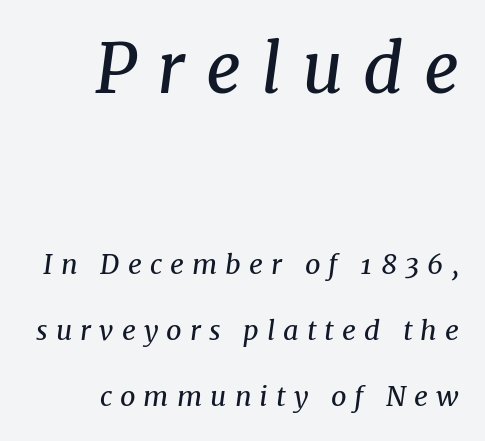
{"serif": "yes", "italic": "yes", "lean": "right", "slant_degrees": 8, "bold": "no", "weight": "regular", "width": "normal", "stroke_contrast": "medium", "x_height": "medium", "monospaced": "no", "underline": "no", "align": "right", "line_spacing": "loose", "line_spacing_ratio": 2.45, "letter_spacing": "wide", "letter_spacing_em": 0.3, "larger_block": "first", "size_ratio": 2.52, "glyph_px": 68}
